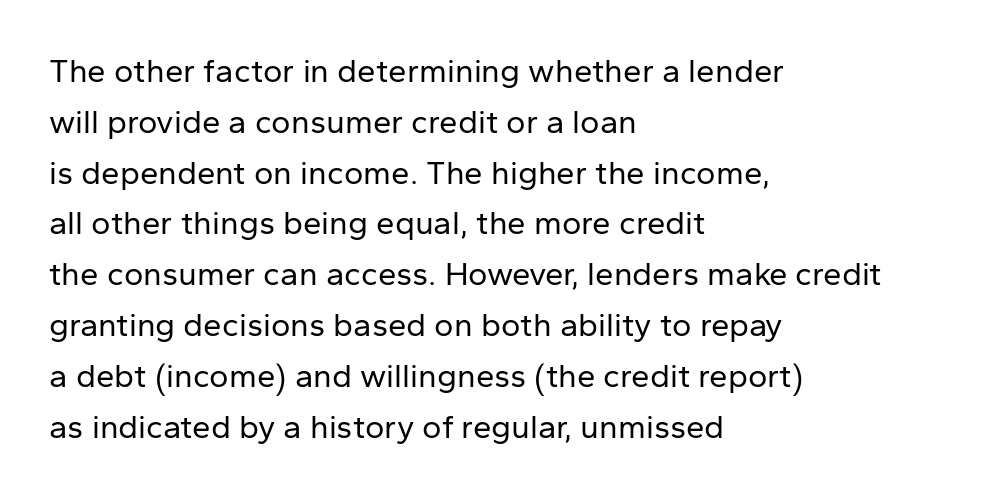
Q: Is the text bold? A: No.
Q: Is the text italic (slanted)? A: No, it is upright.
Q: Is the typeface a serif or a sans-serif typeface? A: Sans-serif.
Q: Is the text underlined? A: No.
Q: How is the paragraph aligned? A: Left-aligned.
Q: Is the spacing between letters normal or unusually wide? A: Normal.
Q: Is the spacing between lines tight, normal or loose? A: Normal.
Q: Width (condensed, normal, or wide)? A: Normal.
Q: Stroke contrast? A: Low.
Q: x-height? A: Medium.
Q: Monospaced? A: No.
